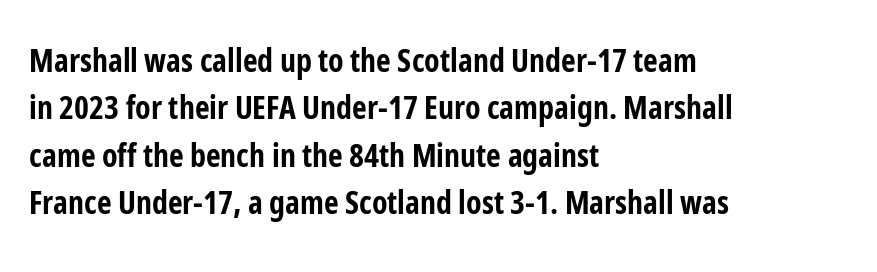
{"serif": "no", "italic": "no", "bold": "yes", "weight": "bold", "width": "condensed", "stroke_contrast": "low", "x_height": "medium", "monospaced": "no", "underline": "no", "align": "left", "line_spacing": "normal", "line_spacing_ratio": 1.48, "letter_spacing": "normal", "letter_spacing_em": 0.0, "glyph_px": 32}
